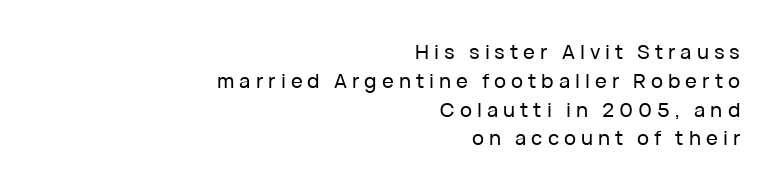
The image shows 20 px text type, upright; set right-aligned, normal line spacing (1.44x), unusually wide letter spacing (+0.25 em), not underlined.
